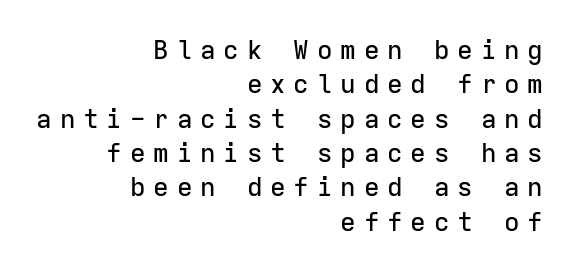
The image shows 26 px text type, upright; set right-aligned, normal line spacing (1.32x), unusually wide letter spacing (+0.3 em), not underlined.
